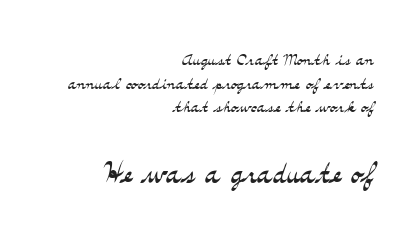
Two sizes are in play, and the larger belongs to the second block. Think of a printed novel: that variable character pitch is what you see here. This rendering employs a face with finishing strokes, i.e., a serif. No word sits above an underline. The typesetter chose a ragged-left arrangement here.
